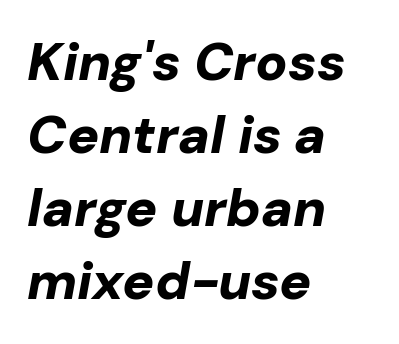
The image shows 53 px bold type, italic (leaning right); set left-aligned, normal line spacing (1.38x), normal letter spacing, not underlined; low stroke contrast and a medium x-height.
